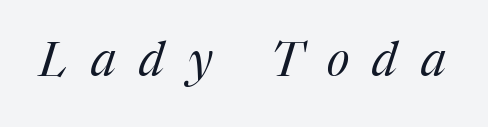
The image shows 48 px regular-weight serif type, italic (leaning right); set unusually wide letter spacing (+0.49 em), not underlined; medium stroke contrast and a medium x-height.
